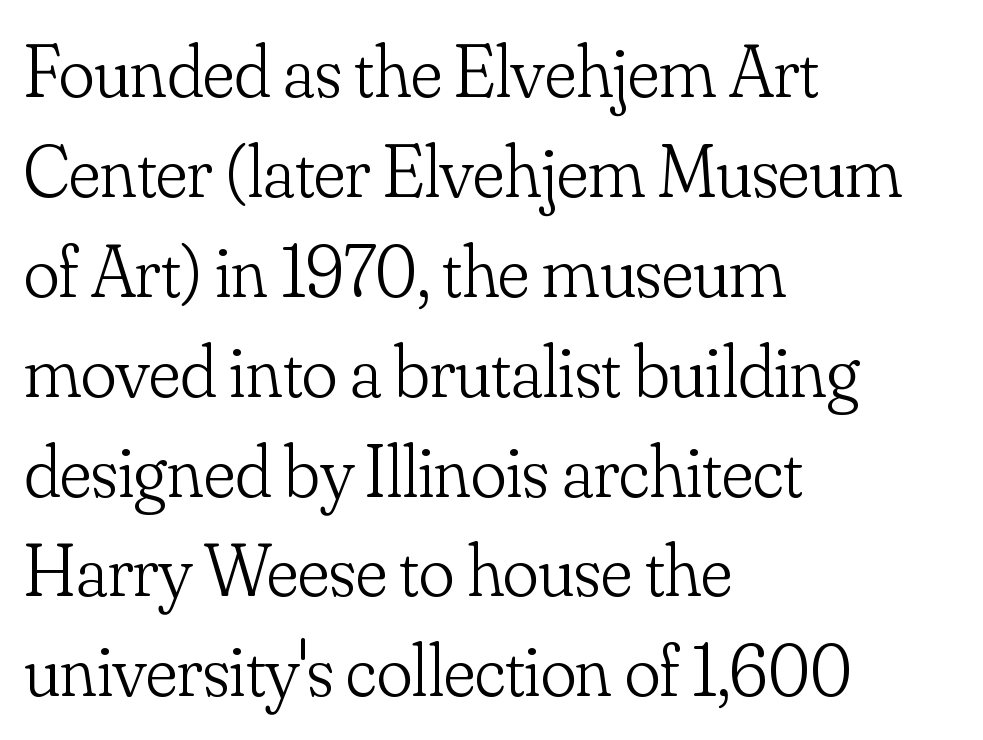
The image shows 74 px light serif type, upright; set left-aligned, normal line spacing (1.35x), normal letter spacing, not underlined; low stroke contrast and a small x-height.
